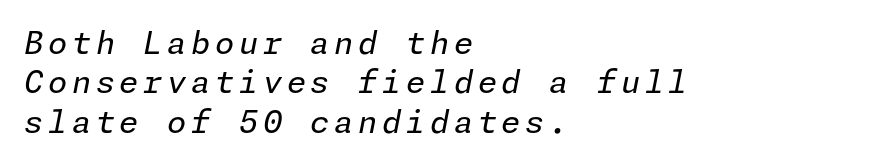
The image shows 31 px regular-weight type, italic (leaning right); set left-aligned, normal line spacing (1.27x), not underlined; low stroke contrast and a medium x-height.
